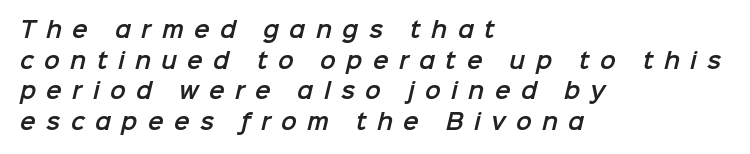
The image shows 21 px text type; set left-aligned, normal line spacing (1.46x), unusually wide letter spacing (+0.49 em), not underlined.
